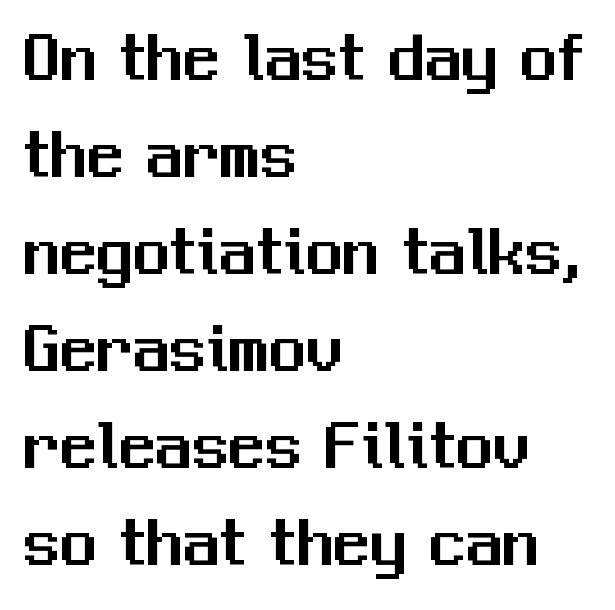
Q: Is the text italic (slanted)? A: No, it is upright.
Q: Is the typeface a serif or a sans-serif typeface? A: Sans-serif.
Q: Is the text underlined? A: No.
Q: How is the paragraph aligned? A: Left-aligned.
Q: Is the spacing between letters normal or unusually wide? A: Normal.
Q: Is the spacing between lines tight, normal or loose? A: Normal.
Q: Width (condensed, normal, or wide)? A: Normal.
Q: Stroke contrast? A: Medium.
Q: x-height? A: Medium.
Q: Monospaced? A: No.
